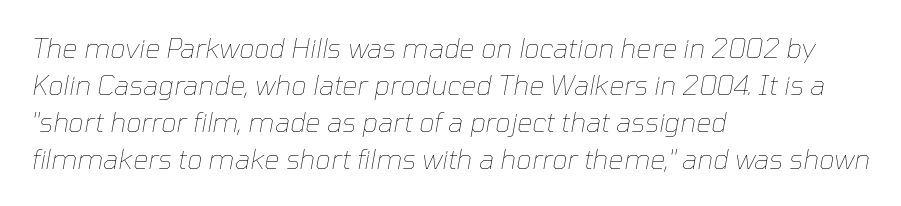
Q: Is the text bold? A: No.
Q: Is the text italic (slanted)? A: Yes, it leans right by about 10 degrees.
Q: Is the text underlined? A: No.
Q: How is the paragraph aligned? A: Left-aligned.
Q: Is the spacing between letters normal or unusually wide? A: Normal.
Q: Is the spacing between lines tight, normal or loose? A: Normal.
